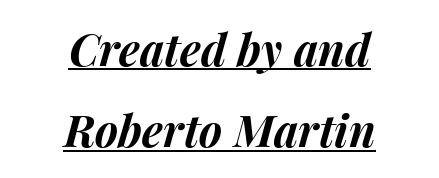
{"italic": "yes", "lean": "right", "slant_degrees": 15, "bold": "yes", "weight": "bold", "width": "normal", "stroke_contrast": "medium", "x_height": "medium", "monospaced": "no", "underline": "yes", "align": "center", "line_spacing_ratio": 1.85, "letter_spacing": "normal", "letter_spacing_em": 0.0, "glyph_px": 44}
